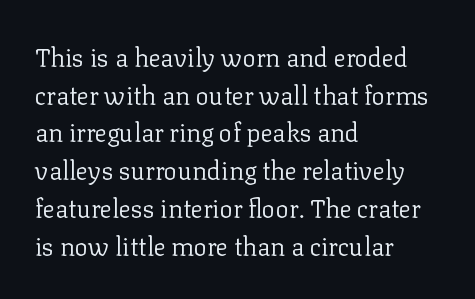
Q: Is the text bold? A: No.
Q: Is the text italic (slanted)? A: No, it is upright.
Q: Is the text underlined? A: No.
Q: How is the paragraph aligned? A: Left-aligned.
Q: Is the spacing between letters normal or unusually wide? A: Normal.
Q: Is the spacing between lines tight, normal or loose? A: Normal.
